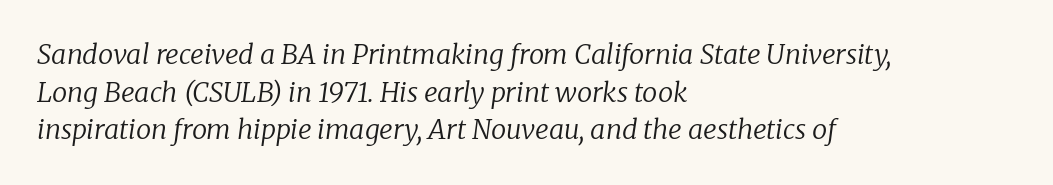
{"italic": "yes", "lean": "right", "slant_degrees": 8, "bold": "no", "underline": "no", "align": "left", "line_spacing": "normal", "line_spacing_ratio": 1.39, "letter_spacing": "normal", "letter_spacing_em": 0.0, "glyph_px": 27}
